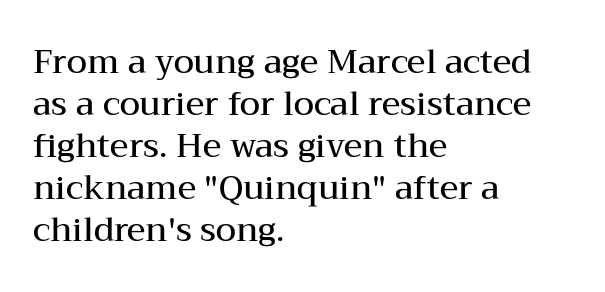
{"serif": "yes", "italic": "no", "bold": "semi", "weight": "semibold", "width": "wide", "stroke_contrast": "medium", "x_height": "medium", "monospaced": "no", "underline": "no", "align": "left", "line_spacing": "normal", "line_spacing_ratio": 1.27, "letter_spacing": "normal", "letter_spacing_em": 0.0, "glyph_px": 33}
